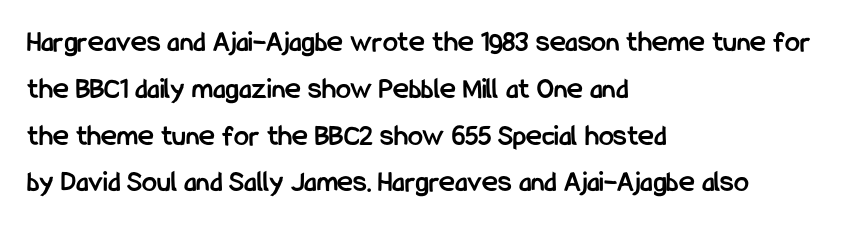
The image shows 30 px semibold, condensed sans-serif type, upright; set left-aligned, normal line spacing (1.56x), normal letter spacing, not underlined; low stroke contrast and a medium x-height.
